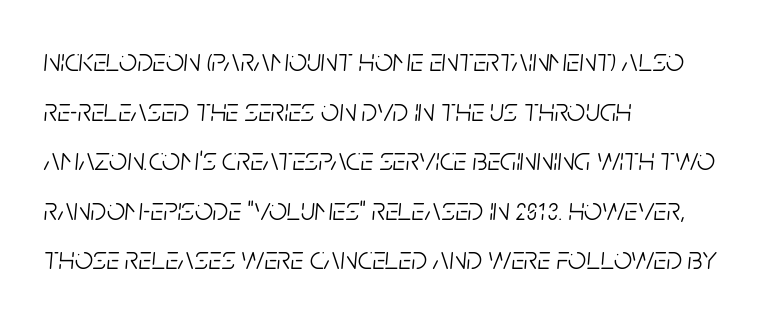
The image shows 32 px light, condensed type, italic (leaning right); set left-aligned, normal line spacing (1.55x), normal letter spacing, not underlined; low stroke contrast and a large x-height.
